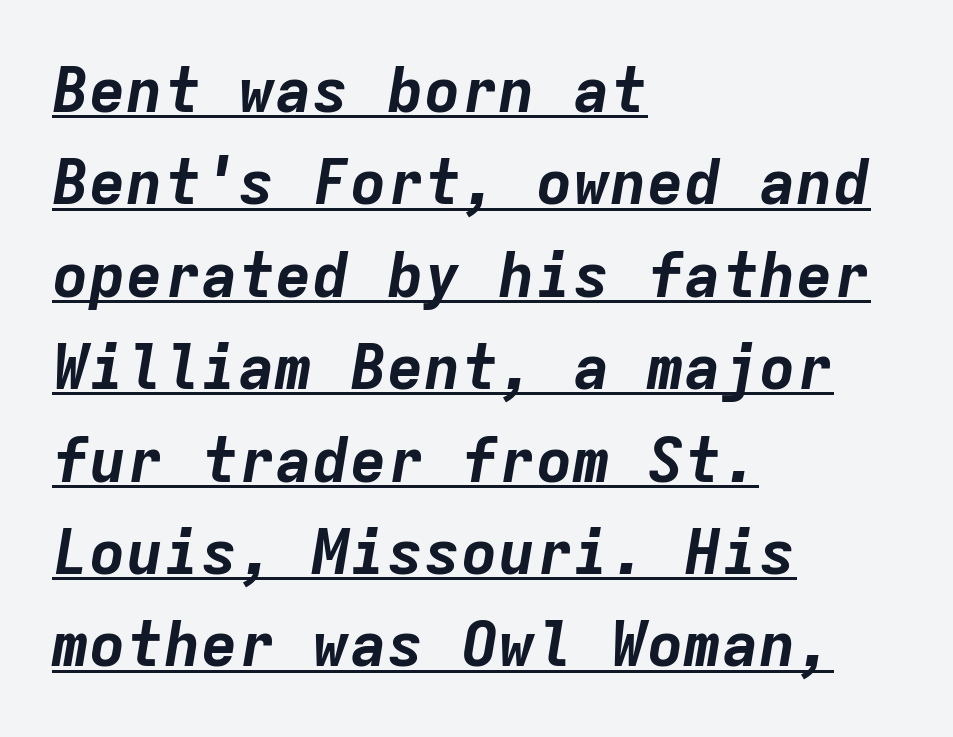
The image shows 62 px bold type, italic (leaning right), monospaced; set left-aligned, normal line spacing (1.49x), normal letter spacing, underlined; low stroke contrast and a medium x-height.
